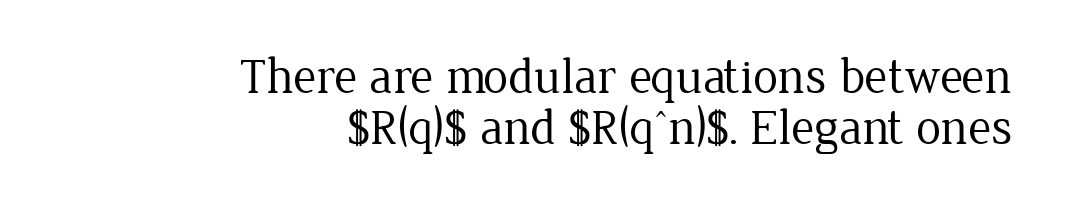
Q: Is the text bold? A: No.
Q: Is the text italic (slanted)? A: No, it is upright.
Q: Is the typeface a serif or a sans-serif typeface? A: Serif.
Q: Is the text underlined? A: No.
Q: How is the paragraph aligned? A: Right-aligned.
Q: Is the spacing between letters normal or unusually wide? A: Normal.
Q: Is the spacing between lines tight, normal or loose? A: Tight.
Q: Width (condensed, normal, or wide)? A: Normal.
Q: Stroke contrast? A: Low.
Q: x-height? A: Medium.
Q: Monospaced? A: No.
